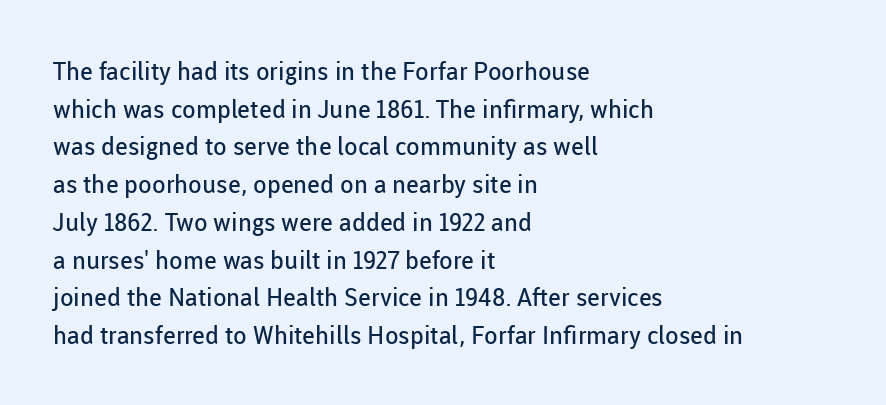
Q: Is the text bold? A: No.
Q: Is the text italic (slanted)? A: No, it is upright.
Q: Is the text underlined? A: No.
Q: How is the paragraph aligned? A: Left-aligned.
Q: Is the spacing between letters normal or unusually wide? A: Normal.
Q: Is the spacing between lines tight, normal or loose? A: Normal.
